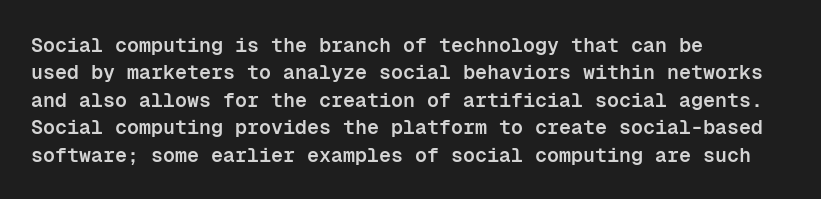
The specimen reads as upright at a glance. Each new line begins a customary step beneath the previous one. Has an underline been added? It has not. Its strokes are somewhat broadened, the hallmark of semibold type.
